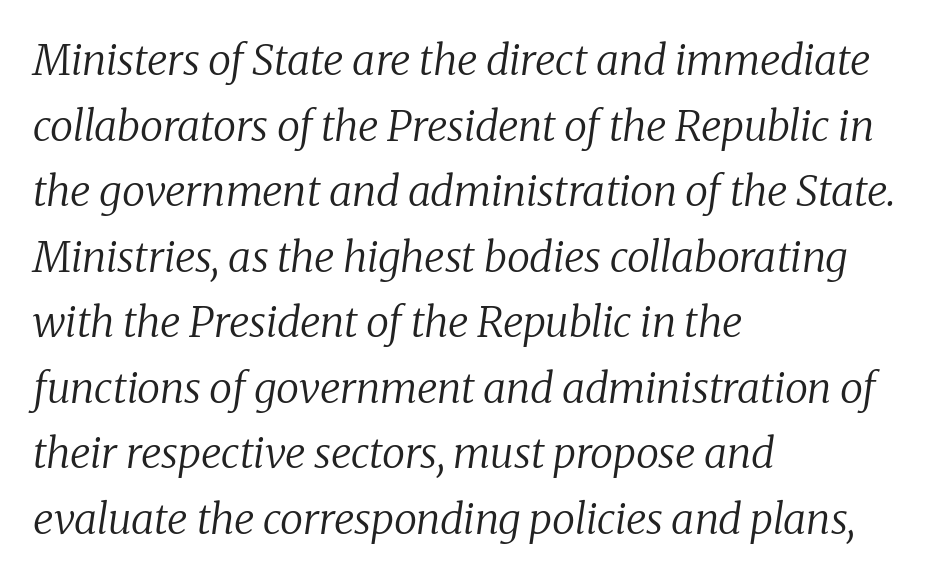
Q: Is the text bold? A: No.
Q: Is the text italic (slanted)? A: Yes, it leans right by about 8 degrees.
Q: Is the typeface a serif or a sans-serif typeface? A: Serif.
Q: Is the text underlined? A: No.
Q: How is the paragraph aligned? A: Left-aligned.
Q: Is the spacing between letters normal or unusually wide? A: Normal.
Q: Is the spacing between lines tight, normal or loose? A: Normal.
Q: Width (condensed, normal, or wide)? A: Normal.
Q: Stroke contrast? A: Low.
Q: x-height? A: Medium.
Q: Monospaced? A: No.
